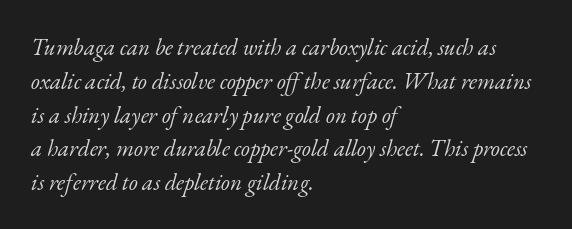
{"italic": "yes", "lean": "right", "slant_degrees": 17, "bold": "no", "underline": "no", "align": "left", "line_spacing": "normal", "line_spacing_ratio": 1.47, "letter_spacing": "normal", "letter_spacing_em": 0.0, "glyph_px": 23}
